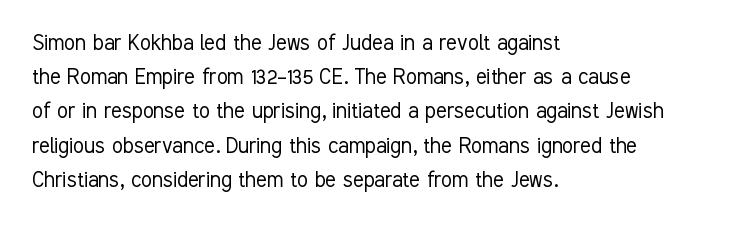
Q: Is the text bold? A: No.
Q: Is the text italic (slanted)? A: No, it is upright.
Q: Is the text underlined? A: No.
Q: How is the paragraph aligned? A: Left-aligned.
Q: Is the spacing between letters normal or unusually wide? A: Normal.
Q: Is the spacing between lines tight, normal or loose? A: Normal.
